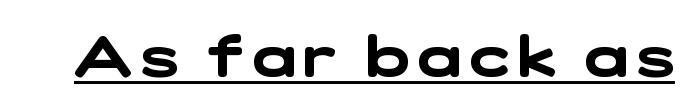
{"serif": "no", "width": "wide", "stroke_contrast": "low", "x_height": "medium", "monospaced": "no", "underline": "yes", "glyph_px": 58}
